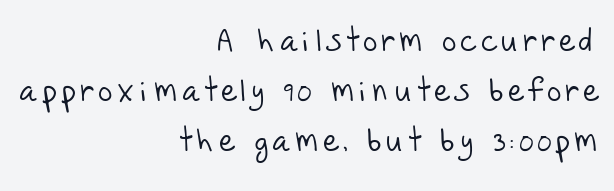
The image shows 31 px light sans-serif type; set right-aligned, normal line spacing (1.62x), not underlined; low stroke contrast and a large x-height.
